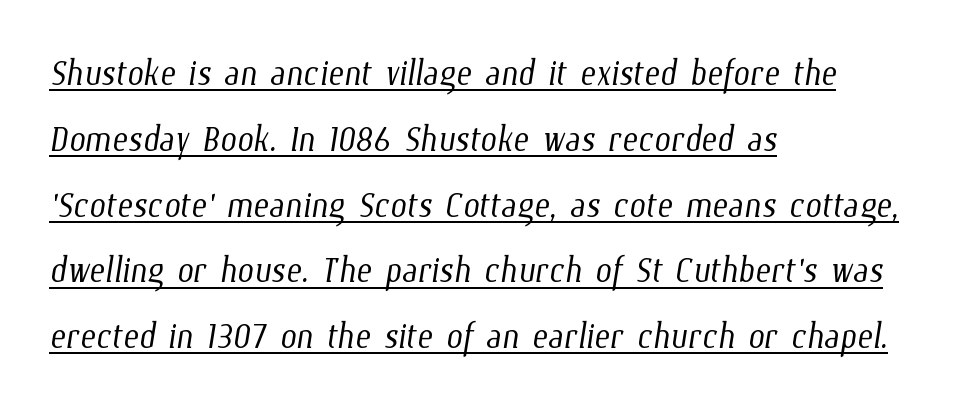
The image shows 47 px light, condensed type; set left-aligned, normal line spacing (1.4x), normal letter spacing, underlined; low stroke contrast and a medium x-height.
